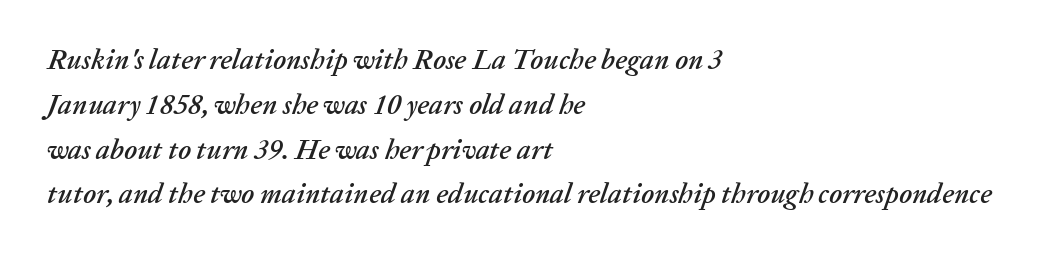
Would a proofreader flag this as italicized? Yes. Decoration check: the copy has no underline. The lines in this sample share a left origin and differ only in where they stop. The block of text has a typical density, with ordinary space between rows. The letters advance in unequal steps, a hallmark of proportional type.
